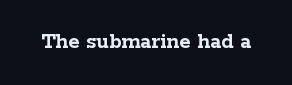
{"italic": "no", "bold": "yes", "underline": "no", "letter_spacing": "normal", "letter_spacing_em": 0.0, "glyph_px": 23}
